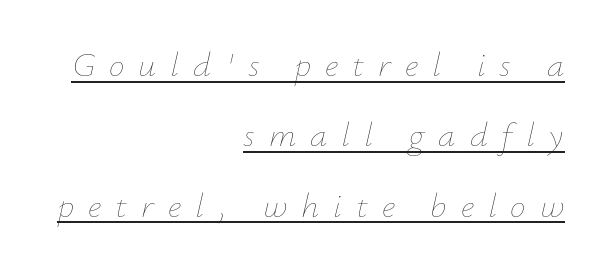
The image shows 35 px thin type, italic (leaning right); set right-aligned, loose line spacing (2.01x), unusually wide letter spacing (+0.4 em), underlined; low stroke contrast and a small x-height.
